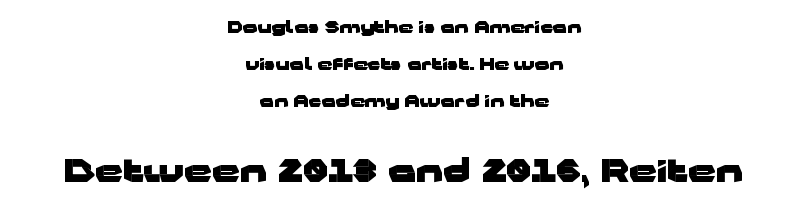
{"serif": "no", "italic": "no", "bold": "yes", "weight": "heavy", "width": "wide", "stroke_contrast": "low", "x_height": "medium", "monospaced": "no", "underline": "no", "align": "center", "line_spacing": "loose", "line_spacing_ratio": 2.32, "letter_spacing": "normal", "letter_spacing_em": 0.0, "larger_block": "second", "size_ratio": 1.94, "glyph_px": 31}
